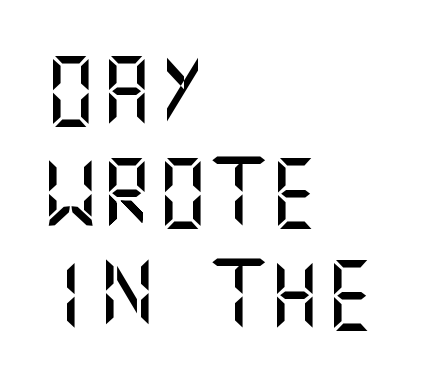
The image shows 70 px sans-serif type, upright; set left-aligned, normal line spacing (1.46x), normal letter spacing, not underlined; medium stroke contrast and a large x-height.
